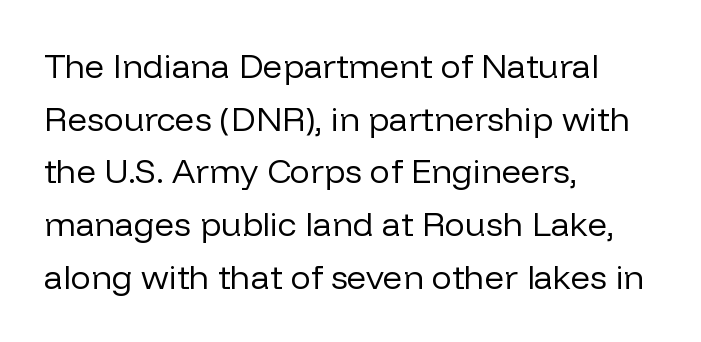
{"serif": "no", "italic": "no", "bold": "no", "weight": "regular", "width": "normal", "stroke_contrast": "low", "x_height": "medium", "monospaced": "no", "underline": "no", "align": "left", "line_spacing": "normal", "line_spacing_ratio": 1.55, "letter_spacing": "normal", "letter_spacing_em": 0.0, "glyph_px": 34}
